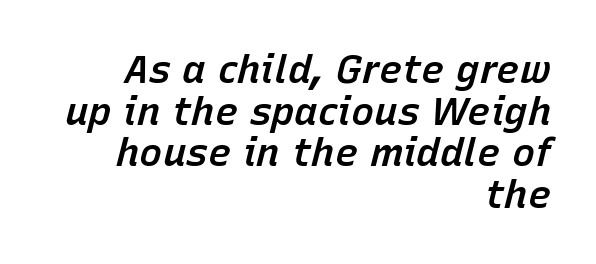
Q: Is the text bold? A: Semi-bold.
Q: Is the text italic (slanted)? A: Yes, it leans right by about 15 degrees.
Q: Is the text underlined? A: No.
Q: How is the paragraph aligned? A: Right-aligned.
Q: Is the spacing between letters normal or unusually wide? A: Normal.
Q: Is the spacing between lines tight, normal or loose? A: Tight.
Q: Width (condensed, normal, or wide)? A: Normal.
Q: Stroke contrast? A: Low.
Q: x-height? A: Medium.
Q: Monospaced? A: No.
